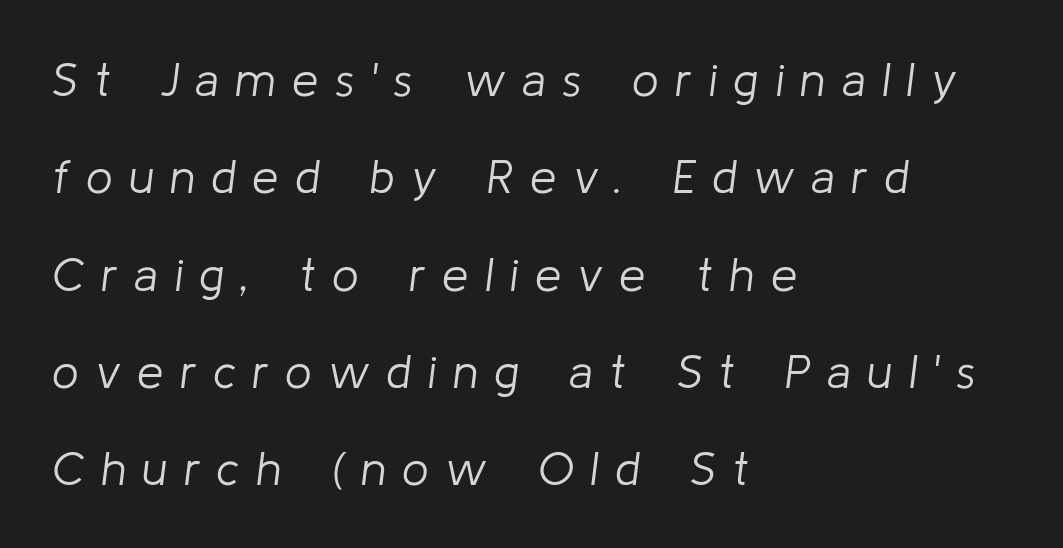
{"italic": "yes", "lean": "right", "slant_degrees": 8, "bold": "no", "weight": "light", "width": "normal", "stroke_contrast": "low", "x_height": "medium", "monospaced": "no", "underline": "no", "align": "left", "line_spacing": "loose", "line_spacing_ratio": 2.07, "letter_spacing": "wide", "letter_spacing_em": 0.35, "glyph_px": 47}
